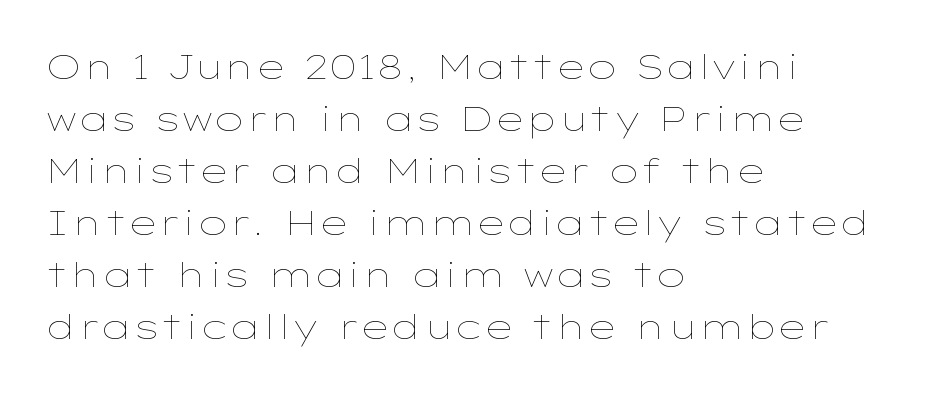
Q: Is the text bold? A: No.
Q: Is the text italic (slanted)? A: No, it is upright.
Q: Is the text underlined? A: No.
Q: How is the paragraph aligned? A: Left-aligned.
Q: Is the spacing between letters normal or unusually wide? A: Normal.
Q: Is the spacing between lines tight, normal or loose? A: Normal.
Q: Width (condensed, normal, or wide)? A: Wide.
Q: Stroke contrast? A: Low.
Q: x-height? A: Medium.
Q: Monospaced? A: No.
